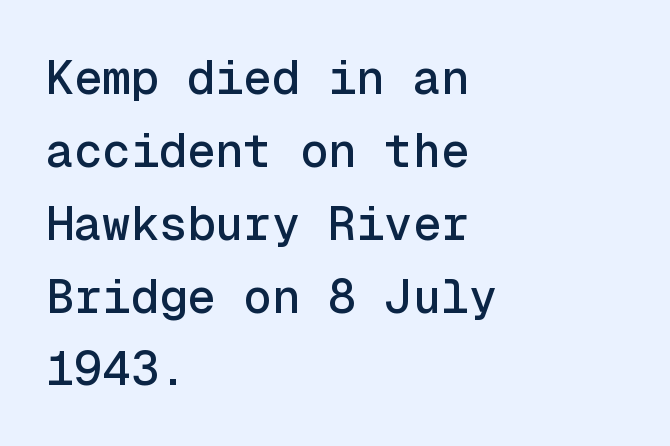
Q: Is the text italic (slanted)? A: No, it is upright.
Q: Is the typeface a serif or a sans-serif typeface? A: Sans-serif.
Q: Is the text underlined? A: No.
Q: How is the paragraph aligned? A: Left-aligned.
Q: Is the spacing between letters normal or unusually wide? A: Normal.
Q: Is the spacing between lines tight, normal or loose? A: Normal.
Q: Width (condensed, normal, or wide)? A: Normal.
Q: x-height? A: Medium.
Q: Monospaced? A: Yes.
